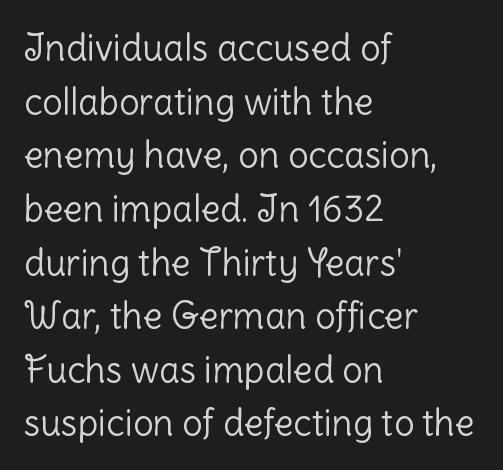
The image shows 36 px light sans-serif type, upright; set left-aligned, normal line spacing (1.49x), normal letter spacing, not underlined; low stroke contrast and a medium x-height.
